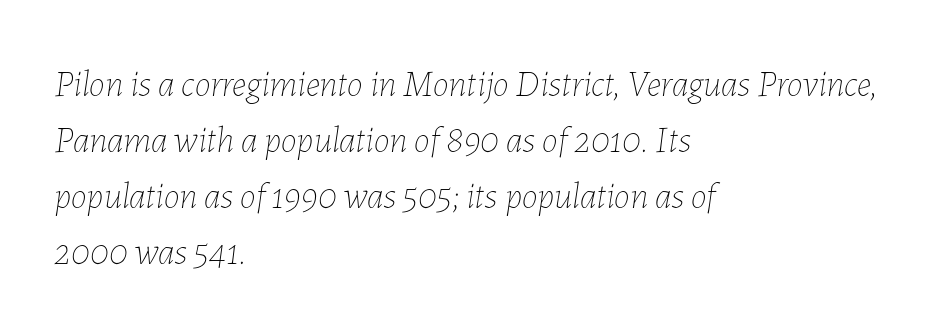
Q: Is the text bold? A: No.
Q: Is the text italic (slanted)? A: Yes, it leans right by about 7 degrees.
Q: Is the text underlined? A: No.
Q: How is the paragraph aligned? A: Left-aligned.
Q: Is the spacing between letters normal or unusually wide? A: Normal.
Q: Is the spacing between lines tight, normal or loose? A: Normal.
Q: Width (condensed, normal, or wide)? A: Normal.
Q: Stroke contrast? A: Low.
Q: x-height? A: Medium.
Q: Monospaced? A: No.
